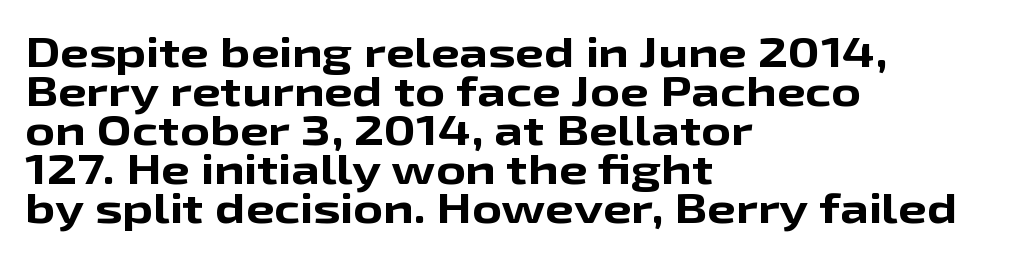
The image shows 41 px bold, wide sans-serif type, upright; set left-aligned, tight line spacing (0.95x), normal letter spacing, not underlined; low stroke contrast and a medium x-height.
